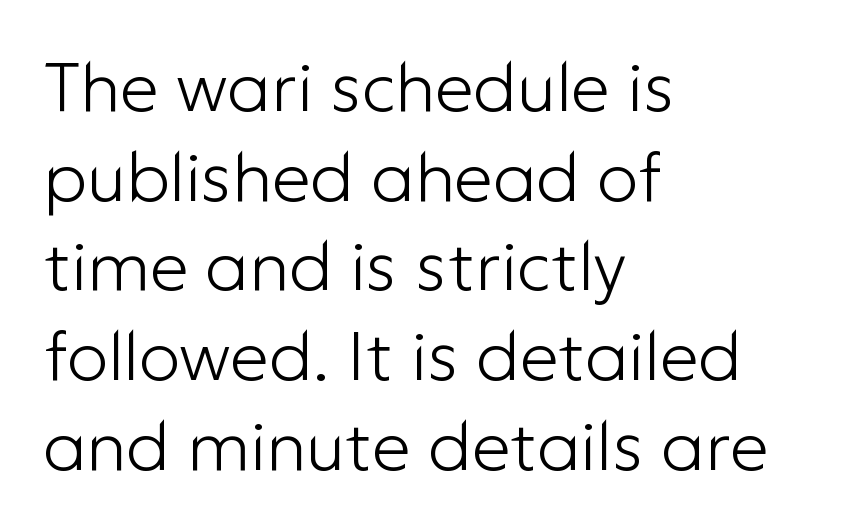
All the whitespace from short lines collects on the right. A typesetter would mark this as roman, not italic. The characters are drawn with everyday or finer stroke widths. Regarding serifs, this sample does without them. What stands out about the letter spacing? Nothing — it is the standard amount. The letters advance in unequal steps, a hallmark of proportional type.
